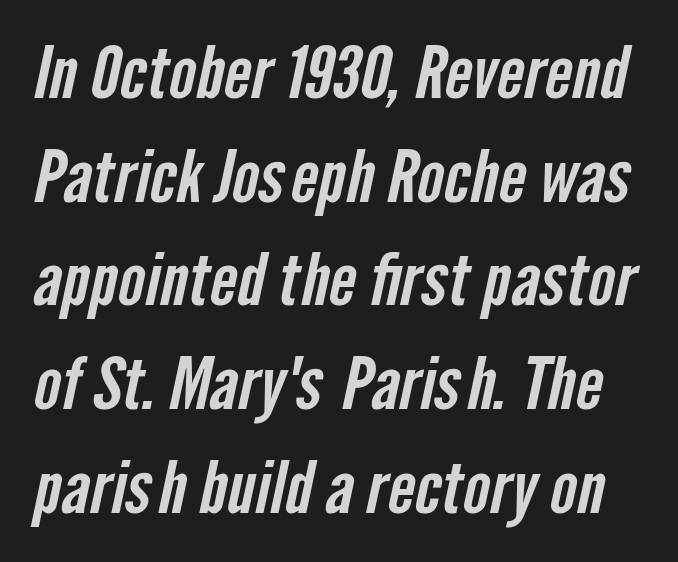
The image shows 72 px condensed sans-serif type; set normal line spacing (1.44x), normal letter spacing, not underlined; low stroke contrast and a medium x-height.
